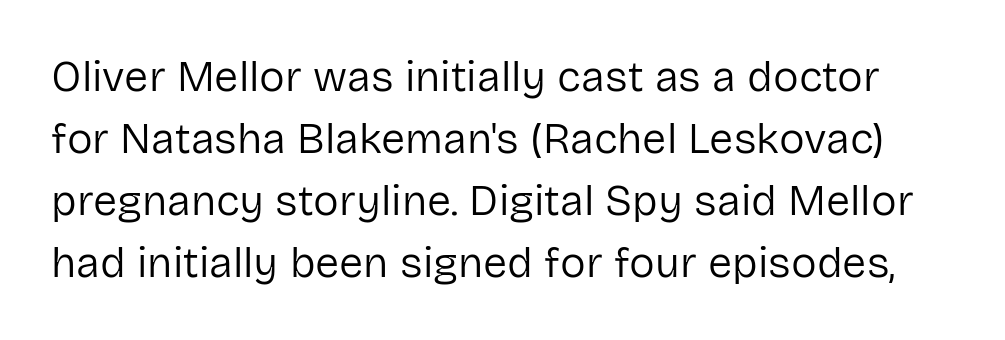
{"serif": "no", "italic": "no", "bold": "no", "weight": "regular", "width": "normal", "stroke_contrast": "low", "x_height": "medium", "monospaced": "no", "underline": "no", "line_spacing": "normal", "line_spacing_ratio": 1.44, "letter_spacing": "normal", "letter_spacing_em": 0.0, "glyph_px": 43}
